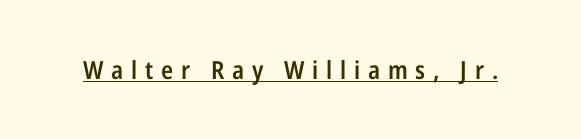
{"italic": "no", "bold": "semi", "underline": "yes", "letter_spacing": "wide", "letter_spacing_em": 0.31, "glyph_px": 25}
